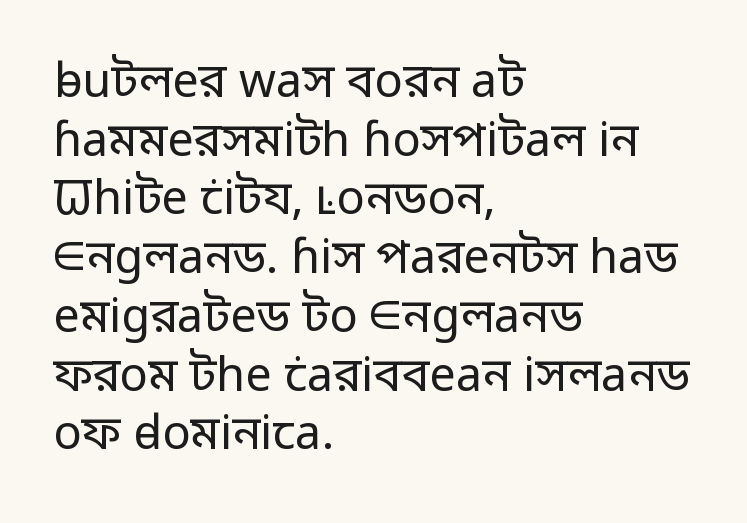
{"serif": "no", "italic": "no", "bold": "no", "weight": "regular", "width": "normal", "stroke_contrast": "low", "x_height": "medium", "monospaced": "no", "underline": "no", "align": "left", "line_spacing": "normal", "line_spacing_ratio": 1.25, "letter_spacing": "normal", "letter_spacing_em": 0.0, "glyph_px": 47}
